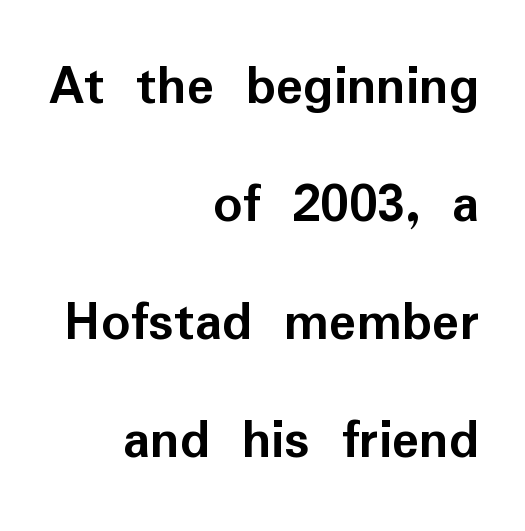
{"serif": "no", "italic": "no", "bold": "yes", "weight": "semibold", "width": "normal", "stroke_contrast": "low", "x_height": "medium", "monospaced": "no", "underline": "no", "align": "right", "line_spacing": "loose", "line_spacing_ratio": 2.07, "letter_spacing": "normal", "letter_spacing_em": 0.0, "glyph_px": 57}
